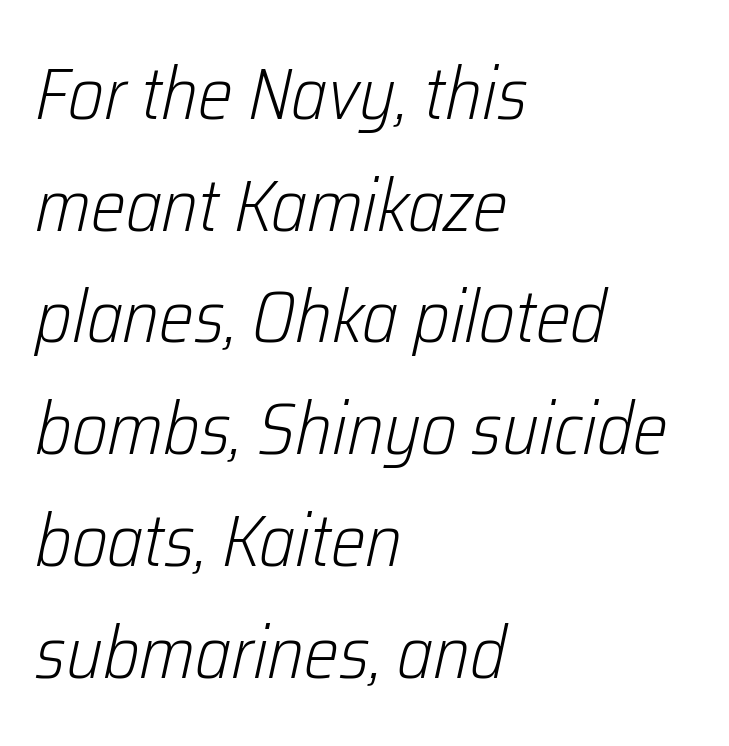
Q: Is the text bold? A: No.
Q: Is the text italic (slanted)? A: Yes, it leans right by about 12 degrees.
Q: Is the text underlined? A: No.
Q: How is the paragraph aligned? A: Left-aligned.
Q: Is the spacing between letters normal or unusually wide? A: Normal.
Q: Is the spacing between lines tight, normal or loose? A: Normal.
Q: Width (condensed, normal, or wide)? A: Condensed.
Q: Stroke contrast? A: Low.
Q: x-height? A: Medium.
Q: Monospaced? A: No.
